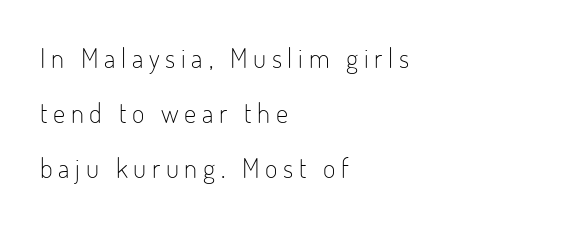
Q: Is the text bold? A: No.
Q: Is the text italic (slanted)? A: No, it is upright.
Q: Is the text underlined? A: No.
Q: How is the paragraph aligned? A: Left-aligned.
Q: Is the spacing between letters normal or unusually wide? A: Unusually wide.
Q: Is the spacing between lines tight, normal or loose? A: Loose.
